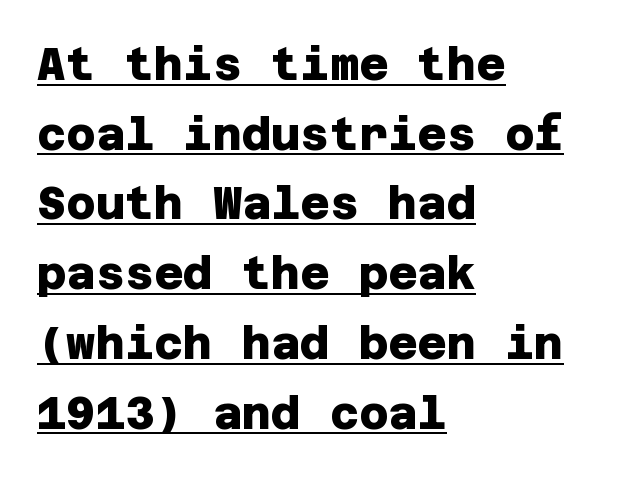
The image shows 45 px heavy sans-serif type; set left-aligned, normal line spacing (1.55x), normal letter spacing, underlined; low stroke contrast and a large x-height.
